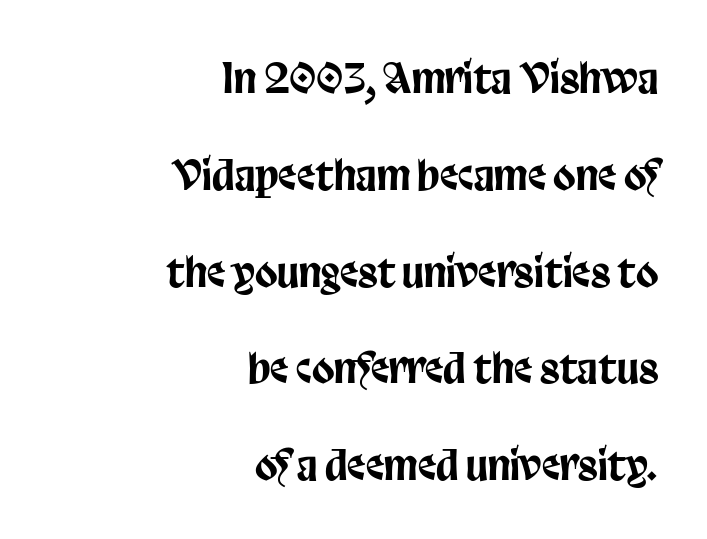
{"serif": "no", "italic": "no", "width": "condensed", "stroke_contrast": "low", "x_height": "large", "monospaced": "no", "underline": "no", "align": "right", "line_spacing": "loose", "line_spacing_ratio": 2.36, "letter_spacing": "normal", "letter_spacing_em": 0.0, "glyph_px": 41}
